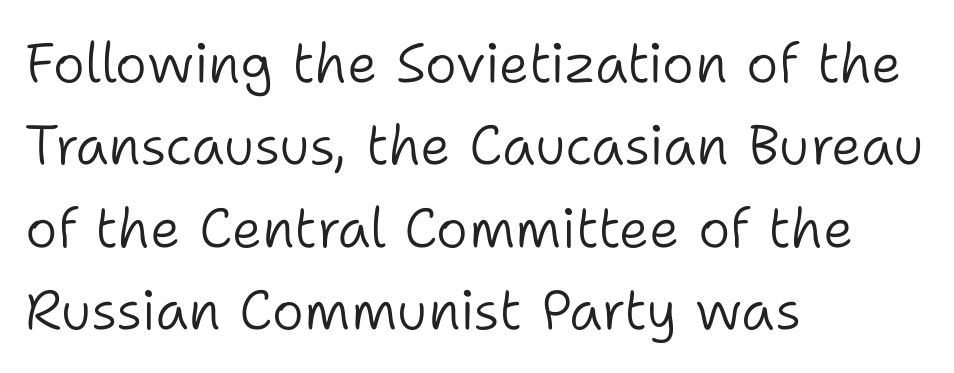
A typesetter would call this zero additional tracking. No chunkiness to these letters — they're not bold. The lines sit at an ordinary, default distance from one another. The typography opts for an upright posture over an oblique one.
